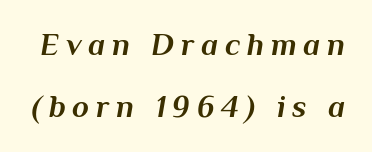
The image shows 31 px bold type, italic (leaning right); set loose line spacing (2.01x), unusually wide letter spacing (+0.22 em), not underlined; medium stroke contrast and a medium x-height.
